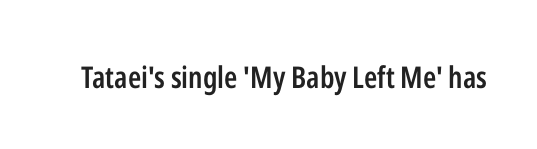
Q: Is the text bold? A: Semi-bold.
Q: Is the text italic (slanted)? A: No, it is upright.
Q: Is the typeface a serif or a sans-serif typeface? A: Sans-serif.
Q: Is the text underlined? A: No.
Q: Is the spacing between letters normal or unusually wide? A: Normal.
Q: Width (condensed, normal, or wide)? A: Condensed.
Q: Stroke contrast? A: Low.
Q: x-height? A: Medium.
Q: Monospaced? A: No.
